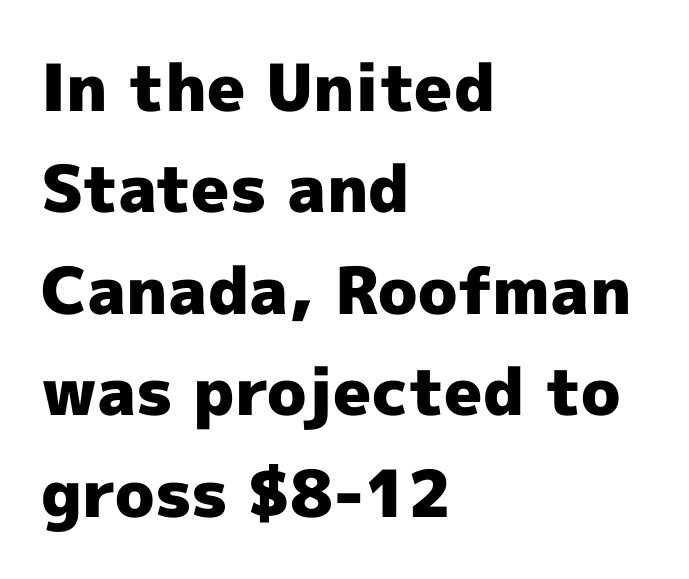
The letters are bold, with thick, heavy strokes. Check the space under the baseline: it is left empty. You could not count columns in this text — the font is proportionally spaced. The leading is moderate, giving the passage an even texture. This is sans-serif lettering, the kind often seen on screens and signage.
